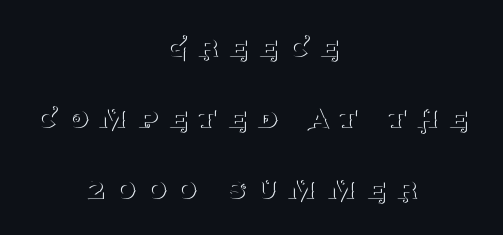
Q: Is the text bold? A: No.
Q: Is the text italic (slanted)? A: No, it is upright.
Q: Is the typeface a serif or a sans-serif typeface? A: Serif.
Q: Is the text underlined? A: No.
Q: How is the paragraph aligned? A: Centered.
Q: Is the spacing between letters normal or unusually wide? A: Unusually wide.
Q: Is the spacing between lines tight, normal or loose? A: Loose.
Q: Width (condensed, normal, or wide)? A: Normal.
Q: Stroke contrast? A: Medium.
Q: x-height? A: Large.
Q: Monospaced? A: No.
